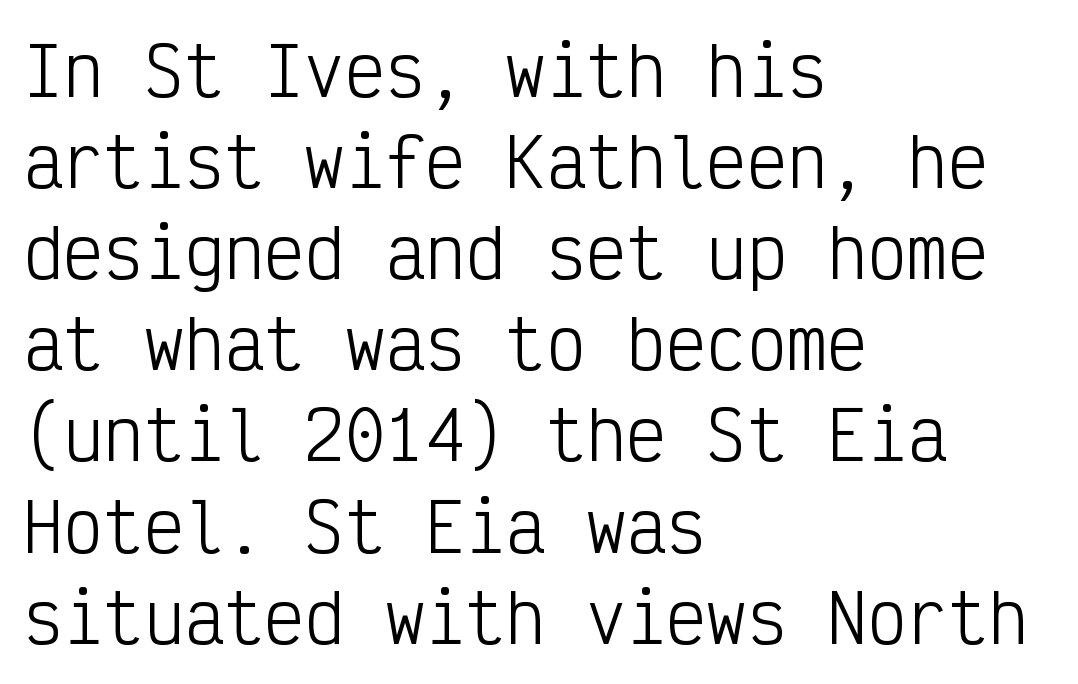
The lettering stays uniformly vertical, giving the passage a roman look. Stems and bowls with no extra thickness — not bold. Clear beneath every line of the passage. Regular leading. A typesetter would call this monospace, since all characters share one set width.
